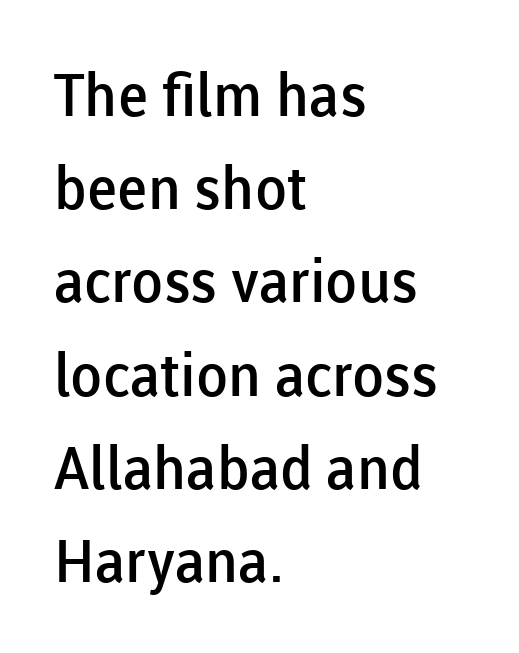
The image shows 59 px semibold sans-serif type, upright; set left-aligned, normal line spacing (1.58x), normal letter spacing, not underlined; low stroke contrast and a medium x-height.
